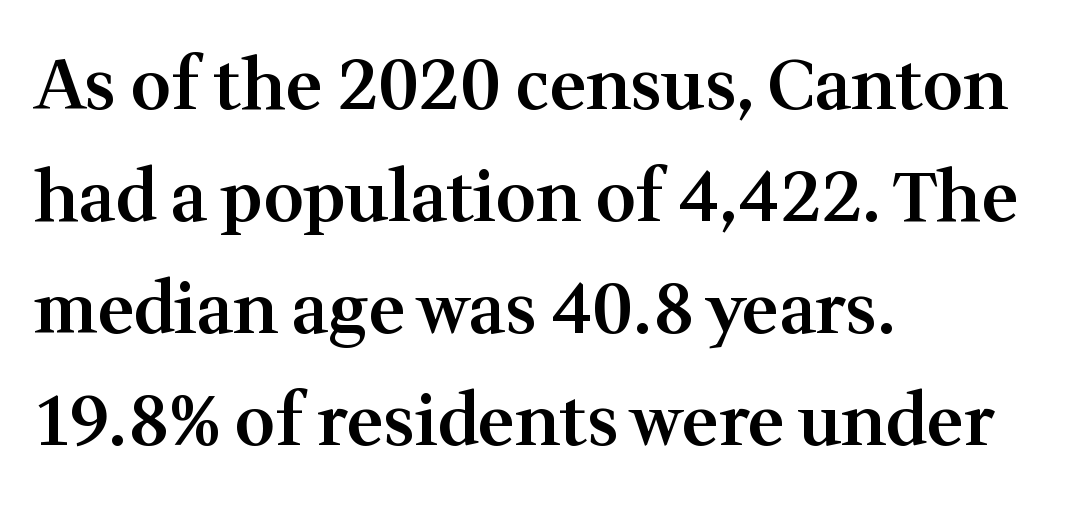
The image shows 70 px semibold serif type, upright; set left-aligned, normal line spacing (1.6x), normal letter spacing, not underlined; medium stroke contrast and a medium x-height.
